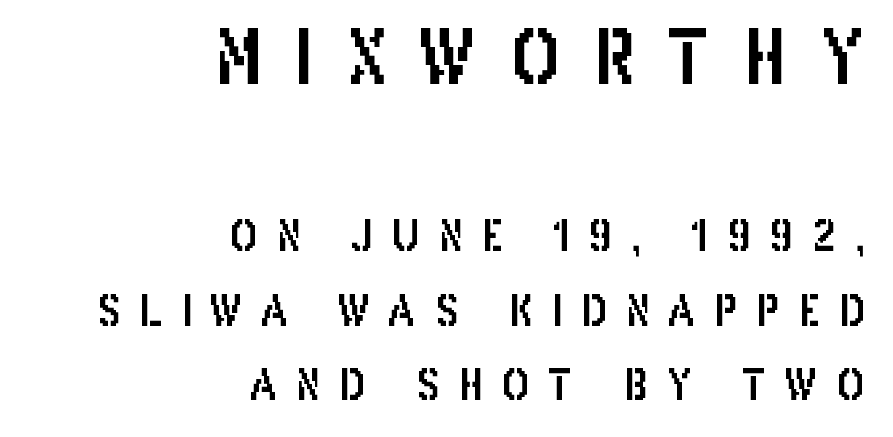
Look at the glyph heights: the upper group is clearly the bigger setting. Casual observation: everything's shoved over to the right. The passage shown is typed in a proportional face where columns would drift. Are there feet on the stems? There aren't — it's a sans. How are the letters spaced? Widely, with obvious added tracking.
